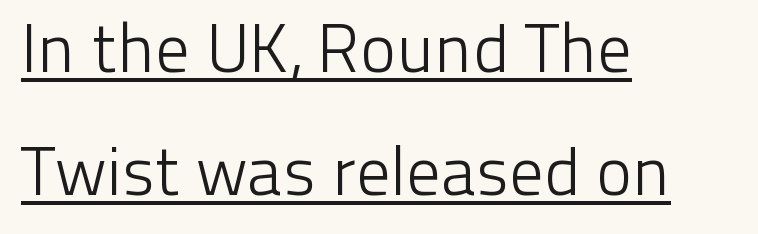
{"serif": "no", "italic": "no", "bold": "no", "weight": "light", "width": "normal", "stroke_contrast": "low", "x_height": "medium", "monospaced": "no", "underline": "yes", "align": "left", "line_spacing_ratio": 1.81, "letter_spacing": "normal", "letter_spacing_em": 0.0, "glyph_px": 68}
